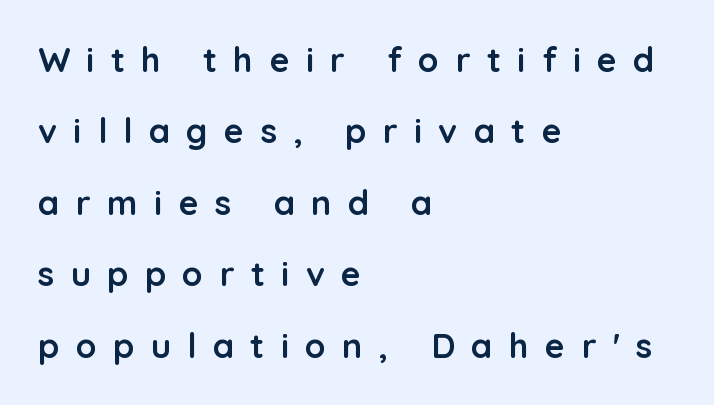
Q: Is the text bold? A: Yes.
Q: Is the text italic (slanted)? A: No, it is upright.
Q: Is the typeface a serif or a sans-serif typeface? A: Sans-serif.
Q: Is the text underlined? A: No.
Q: How is the paragraph aligned? A: Left-aligned.
Q: Is the spacing between letters normal or unusually wide? A: Unusually wide.
Q: Is the spacing between lines tight, normal or loose? A: Loose.
Q: Width (condensed, normal, or wide)? A: Normal.
Q: Stroke contrast? A: Low.
Q: x-height? A: Medium.
Q: Monospaced? A: No.
